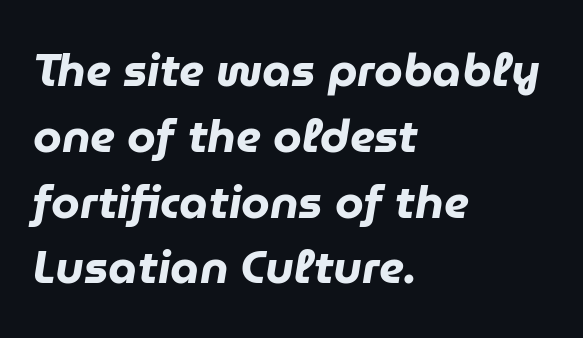
{"italic": "yes", "lean": "right", "slant_degrees": 9, "bold": "yes", "weight": "heavy", "width": "normal", "stroke_contrast": "low", "x_height": "medium", "monospaced": "no", "underline": "no", "align": "left", "line_spacing": "normal", "line_spacing_ratio": 1.43, "letter_spacing": "normal", "letter_spacing_em": 0.0, "glyph_px": 46}
